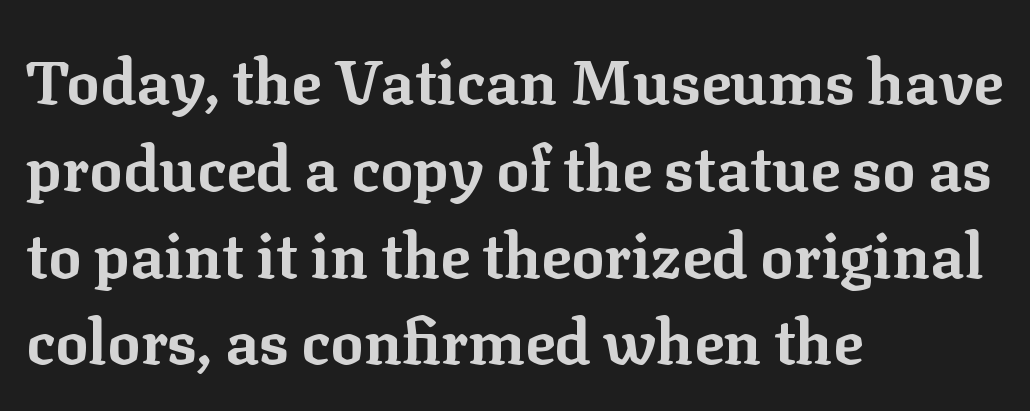
Inter-character spacing is left at the font's built-in metrics. Weight check: bold — yes, fully. Is this a fixed-width face? No — the glyphs have proportional, varying widths. Serifs: yes, visible at the terminals of the letterforms.
